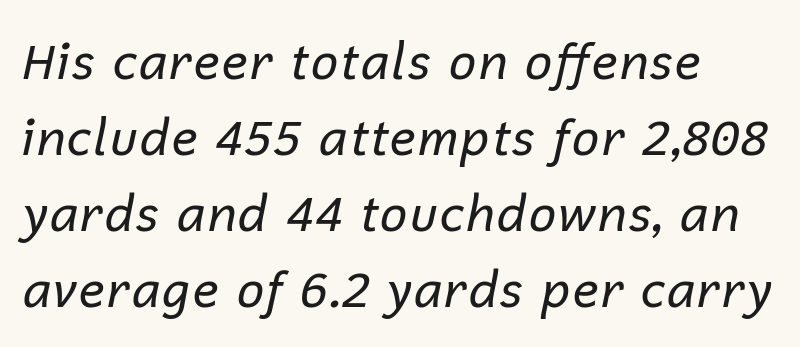
The image shows 50 px regular-weight type, italic (leaning right); set left-aligned, normal line spacing (1.52x), normal letter spacing, not underlined; low stroke contrast and a medium x-height.
